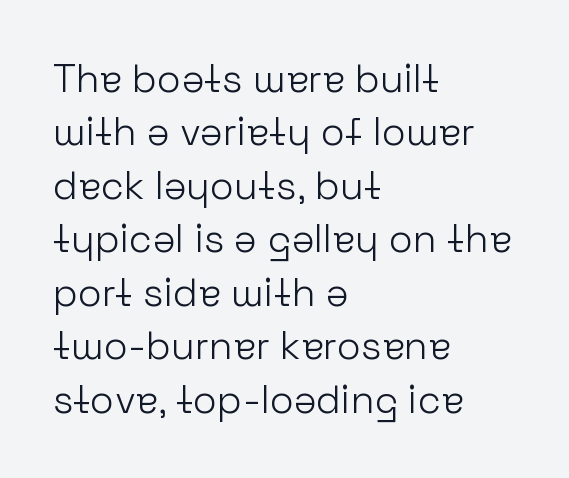
The image shows 39 px light sans-serif type, upright; set left-aligned, normal line spacing (1.37x), normal letter spacing, not underlined; low stroke contrast and a medium x-height.
